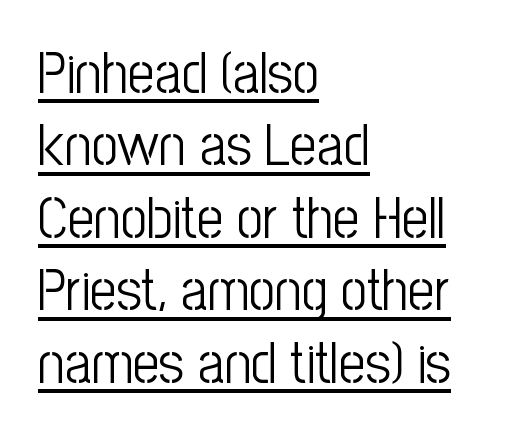
If you drew a line through each stem, it would be perfectly vertical. The letters sit at their default tracking, neither squeezed nor spread. A quiet, ordinary-to-light weight characterises the typeface. Does the leading feel generous? No, just average. The text was rendered using a sans face with plain stroke endings.
